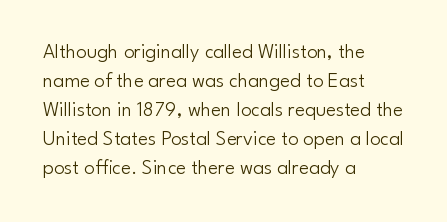
Letters rest on an invisible, unmarked baseline. Heaviness? Minimal to ordinary, like unemphasized prose. The rendering anchors every line to the left-hand side. The line-height multiplier appears to be the usual default.
